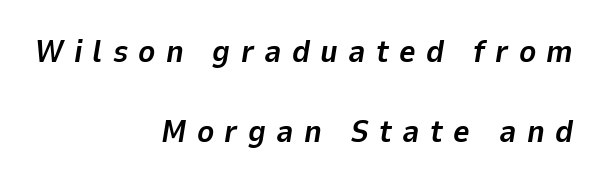
{"italic": "yes", "lean": "right", "slant_degrees": 9, "bold": "yes", "weight": "bold", "width": "normal", "stroke_contrast": "low", "x_height": "medium", "monospaced": "no", "underline": "no", "align": "right", "line_spacing": "loose", "line_spacing_ratio": 2.49, "letter_spacing": "wide", "letter_spacing_em": 0.32, "glyph_px": 32}
